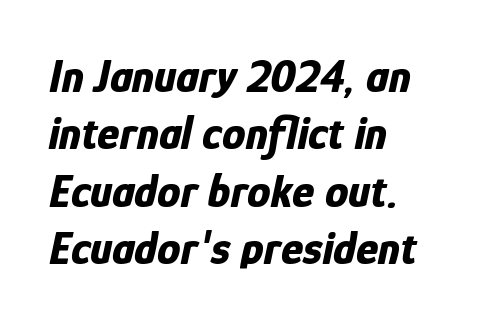
{"italic": "yes", "lean": "right", "slant_degrees": 12, "bold": "yes", "weight": "bold", "width": "condensed", "stroke_contrast": "low", "x_height": "medium", "monospaced": "no", "underline": "no", "align": "left", "line_spacing_ratio": 1.22, "letter_spacing": "normal", "letter_spacing_em": 0.0, "glyph_px": 47}
